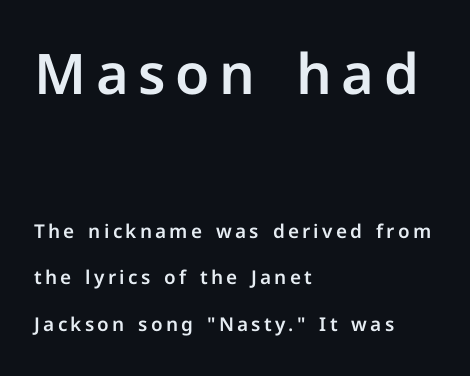
Compared with typical paragraphs, the rows here are farther apart. Is this a fixed-width face? No — the glyphs have proportional, varying widths. A student would call this left alignment; a typographer would say flush left, rag right. The string is rendered with underlining switched off. The font family rendered here belongs to the sans-serif group. The specimen reads as upright at a glance.
